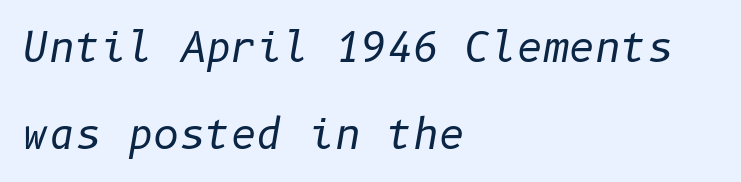
Each stroke keeps to a modest, everyday thickness or less. Each new line begins a long way beneath the previous one. Compared with typical body copy, the letter spacing here is the same. Has an underline been added? It has not.
